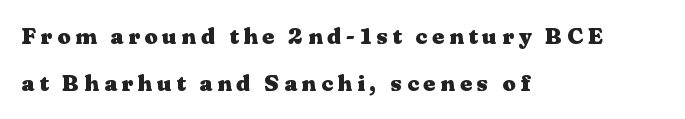
{"italic": "no", "bold": "yes", "underline": "no", "align": "left", "line_spacing": "loose", "line_spacing_ratio": 2.06, "letter_spacing": "wide", "letter_spacing_em": 0.21, "glyph_px": 23}
